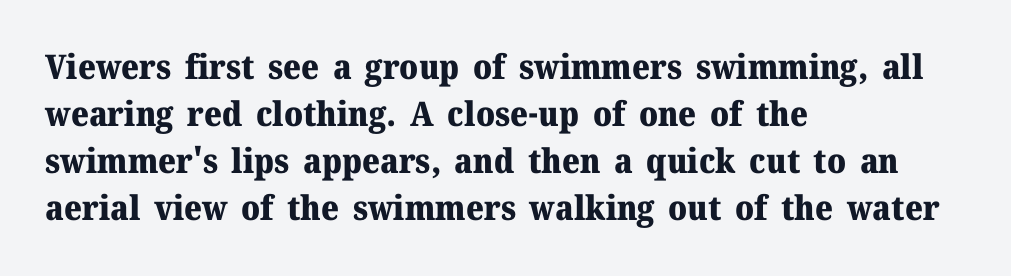
Q: Is the text bold? A: Yes.
Q: Is the text italic (slanted)? A: No, it is upright.
Q: Is the typeface a serif or a sans-serif typeface? A: Serif.
Q: Is the text underlined? A: No.
Q: How is the paragraph aligned? A: Left-aligned.
Q: Is the spacing between letters normal or unusually wide? A: Normal.
Q: Is the spacing between lines tight, normal or loose? A: Normal.
Q: Width (condensed, normal, or wide)? A: Normal.
Q: Stroke contrast? A: Medium.
Q: x-height? A: Medium.
Q: Monospaced? A: No.
